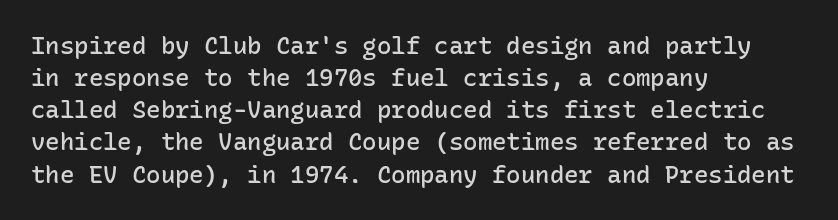
Q: Is the text bold? A: Semi-bold.
Q: Is the text italic (slanted)? A: No, it is upright.
Q: Is the text underlined? A: No.
Q: How is the paragraph aligned? A: Left-aligned.
Q: Is the spacing between letters normal or unusually wide? A: Normal.
Q: Is the spacing between lines tight, normal or loose? A: Normal.
